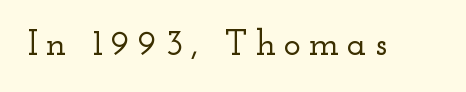
The image shows 36 px wide serif type, upright; set unusually wide letter spacing (+0.22 em), not underlined; low stroke contrast and a small x-height.
